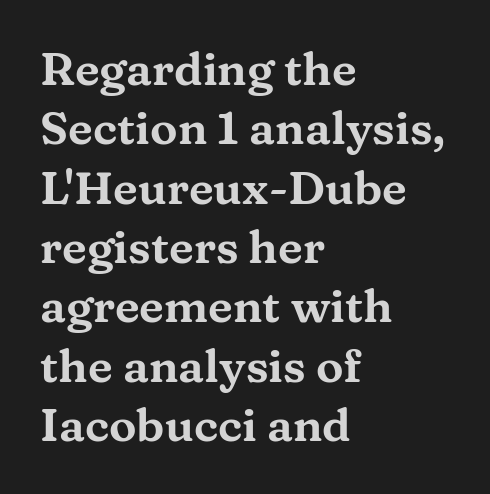
{"serif": "yes", "italic": "no", "width": "wide", "stroke_contrast": "medium", "x_height": "medium", "monospaced": "no", "underline": "no", "align": "left", "line_spacing": "normal", "line_spacing_ratio": 1.29, "letter_spacing": "normal", "letter_spacing_em": 0.0, "glyph_px": 46}
